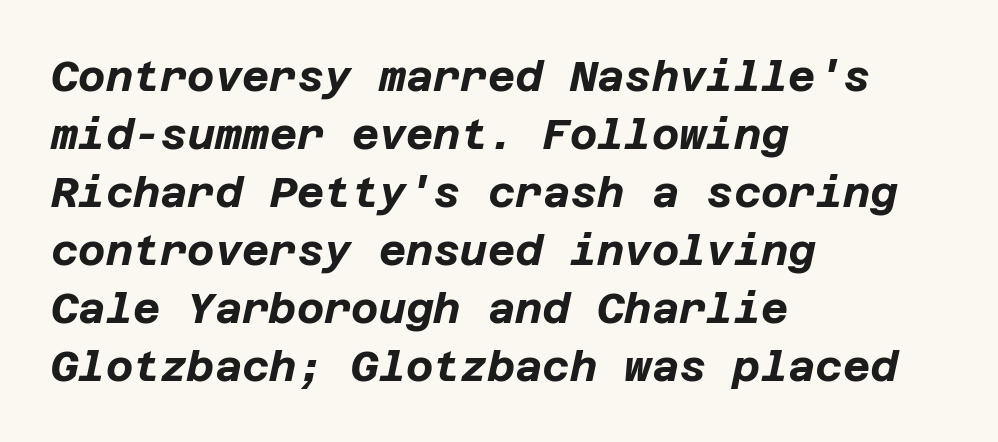
The paragraph has a hard left edge and a soft right edge. Typographic density is high because the face is bold. Evenly set lines give the paragraph a standard silhouette. The words here are not underlined. Italic: yes, the glyphs are oblique. Between one letter and the next there's only the usual sliver of space.
